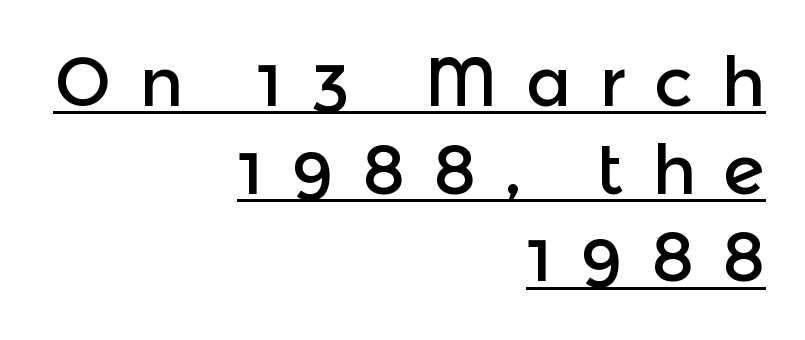
The image shows 68 px sans-serif type, upright; set right-aligned, normal line spacing (1.29x), unusually wide letter spacing (+0.41 em), underlined; a medium x-height.
